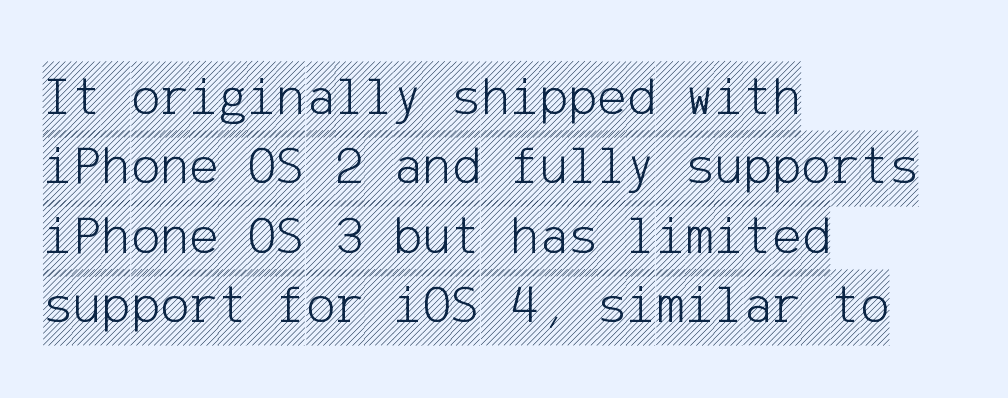
Q: Is the text italic (slanted)? A: No, it is upright.
Q: Is the text underlined? A: No.
Q: How is the paragraph aligned? A: Left-aligned.
Q: Is the spacing between letters normal or unusually wide? A: Normal.
Q: Is the spacing between lines tight, normal or loose? A: Normal.
Q: Width (condensed, normal, or wide)? A: Condensed.
Q: x-height? A: Large.
